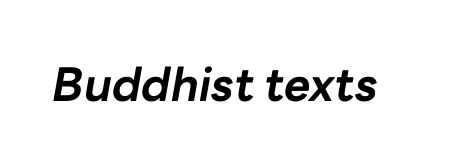
The image shows 46 px bold type, italic (leaning right); set normal letter spacing, not underlined; low stroke contrast and a medium x-height.
